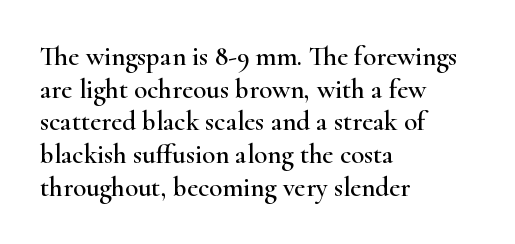
The image shows 27 px text type, upright; set left-aligned, line spacing 1.21x, normal letter spacing, not underlined.
